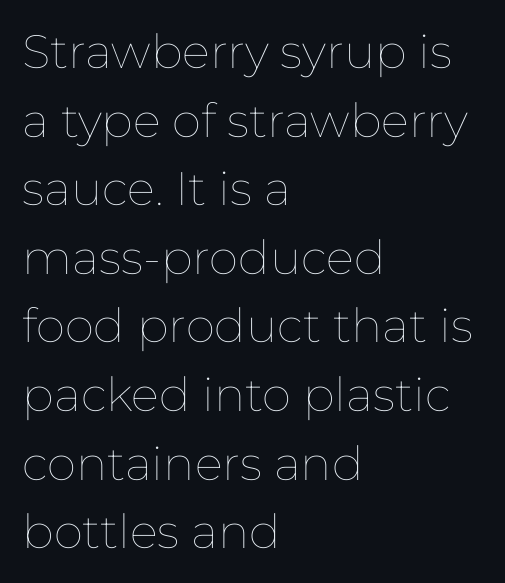
Spacing verdict: proportional, widths tailored to each character. Whoever set this chose a conventional vertical rhythm. Rule under the text: the space is simply empty. Horizontally, the lines are justified to the leading edge only. Posture: straight, roman, zero tilt.
